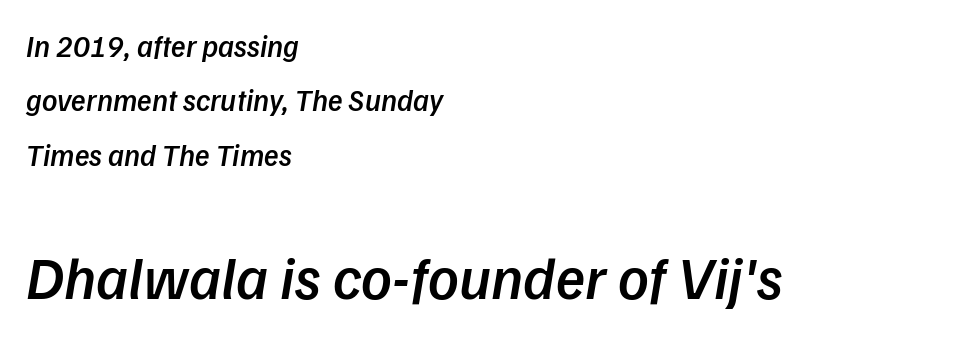
Descender tails drop into unmarked territory. You get the small type first, then a jump to larger type. You could not count columns in this text — the font is proportionally spaced. Compared with an ordinary text face, these strokes are moderately heavier — a semibold. Short note: letters normally spaced.
